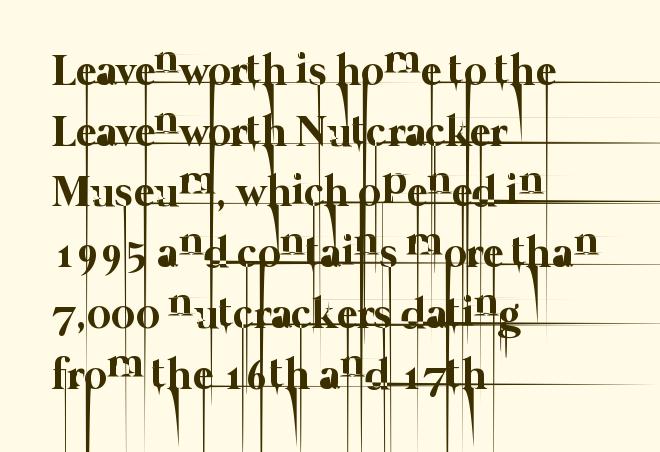
The image shows 44 px thin type; set left-aligned, normal line spacing (1.38x), normal letter spacing, not underlined; low stroke contrast and a medium x-height.
